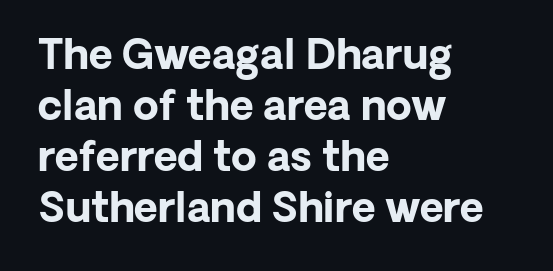
{"serif": "no", "italic": "no", "bold": "yes", "weight": "bold", "width": "normal", "stroke_contrast": "low", "x_height": "medium", "monospaced": "no", "underline": "no", "align": "left", "line_spacing_ratio": 1.24, "letter_spacing": "normal", "letter_spacing_em": 0.0, "glyph_px": 41}
